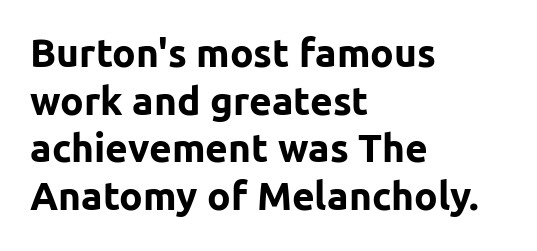
{"serif": "no", "italic": "no", "bold": "yes", "weight": "bold", "width": "normal", "stroke_contrast": "low", "x_height": "medium", "monospaced": "no", "underline": "no", "align": "left", "line_spacing_ratio": 1.22, "letter_spacing": "normal", "letter_spacing_em": 0.0, "glyph_px": 39}
